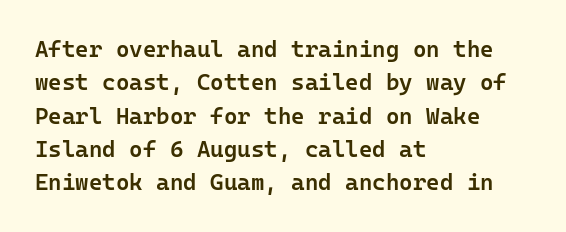
The image shows 23 px text type, upright; set left-aligned, normal line spacing (1.45x), normal letter spacing, not underlined.
